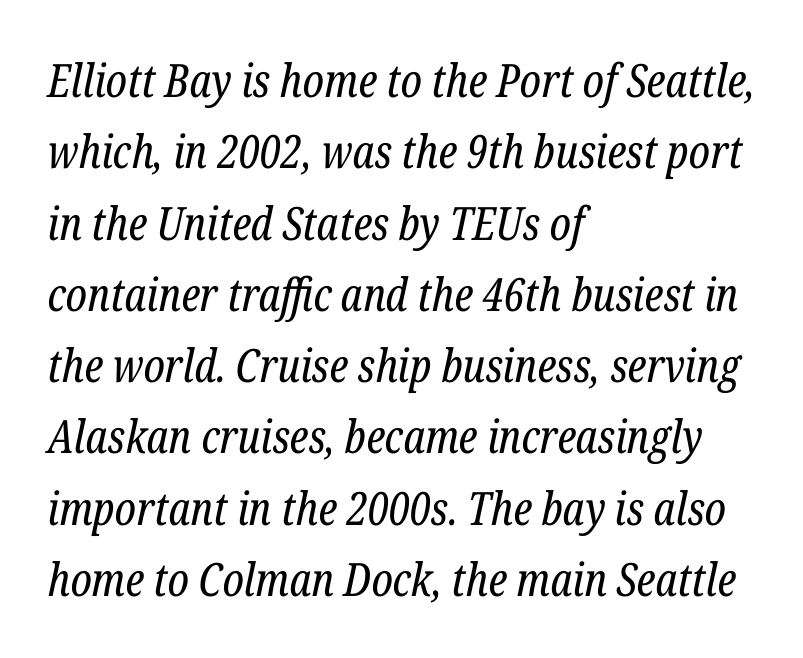
{"serif": "yes", "italic": "yes", "lean": "right", "slant_degrees": 12, "bold": "no", "weight": "regular", "width": "condensed", "stroke_contrast": "low", "x_height": "medium", "monospaced": "no", "underline": "no", "align": "left", "line_spacing": "normal", "line_spacing_ratio": 1.55, "letter_spacing": "normal", "letter_spacing_em": 0.0, "glyph_px": 46}
